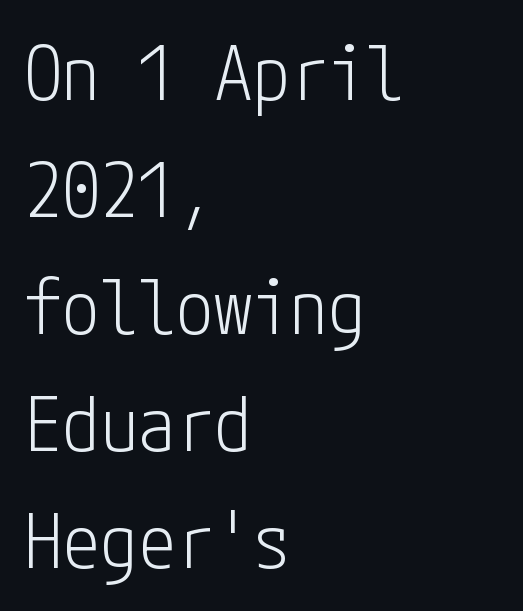
Q: Is the text bold? A: No.
Q: Is the text italic (slanted)? A: No, it is upright.
Q: Is the typeface a serif or a sans-serif typeface? A: Sans-serif.
Q: Is the text underlined? A: No.
Q: How is the paragraph aligned? A: Left-aligned.
Q: Is the spacing between letters normal or unusually wide? A: Normal.
Q: Is the spacing between lines tight, normal or loose? A: Normal.
Q: Width (condensed, normal, or wide)? A: Condensed.
Q: Stroke contrast? A: Low.
Q: x-height? A: Medium.
